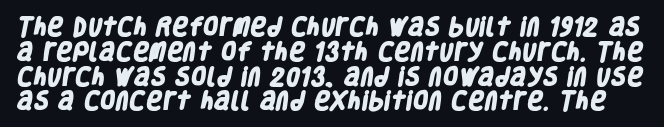
The image shows 20 px bold type; set line spacing 1.24x, normal letter spacing, not underlined.
